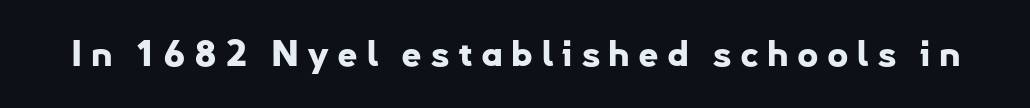
The image shows 36 px bold sans-serif type, upright; set unusually wide letter spacing (+0.22 em), not underlined; low stroke contrast and a small x-height.
